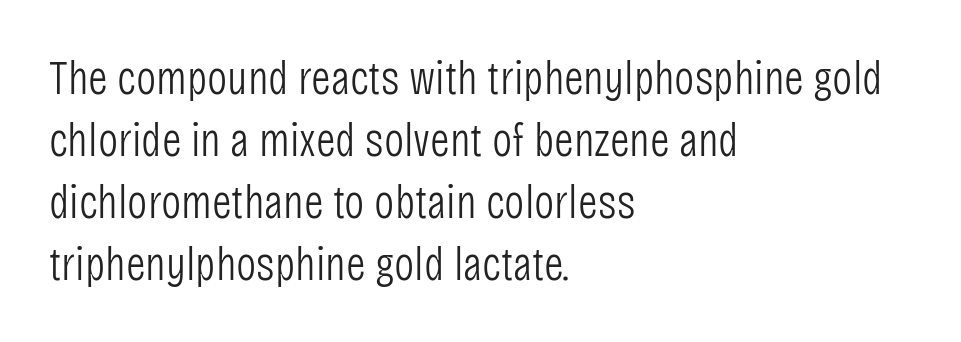
{"serif": "no", "italic": "no", "bold": "no", "weight": "light", "width": "condensed", "stroke_contrast": "low", "x_height": "large", "monospaced": "no", "underline": "no", "align": "left", "line_spacing": "normal", "line_spacing_ratio": 1.29, "letter_spacing": "normal", "letter_spacing_em": 0.0, "glyph_px": 48}
